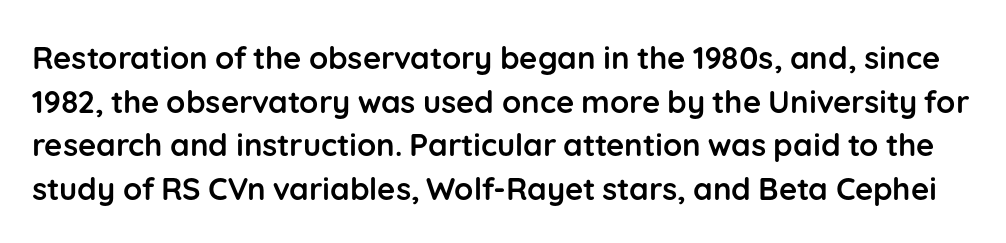
The rendering keeps characters at their native spacing. Vertically, the passage feels balanced, rows spaced as you'd expect. Looks like regular typesetting: each glyph gets only the width it needs. Vertical strokes here are truly vertical. I'd call this a sans setting — the letters go barefoot.
